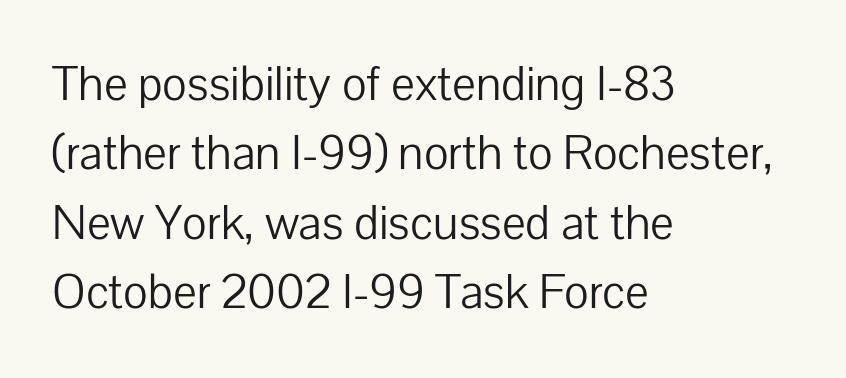
Q: Is the text bold? A: No.
Q: Is the text italic (slanted)? A: No, it is upright.
Q: Is the typeface a serif or a sans-serif typeface? A: Sans-serif.
Q: Is the text underlined? A: No.
Q: How is the paragraph aligned? A: Left-aligned.
Q: Is the spacing between letters normal or unusually wide? A: Normal.
Q: Is the spacing between lines tight, normal or loose? A: Normal.
Q: Width (condensed, normal, or wide)? A: Normal.
Q: Stroke contrast? A: Low.
Q: x-height? A: Medium.
Q: Monospaced? A: No.
